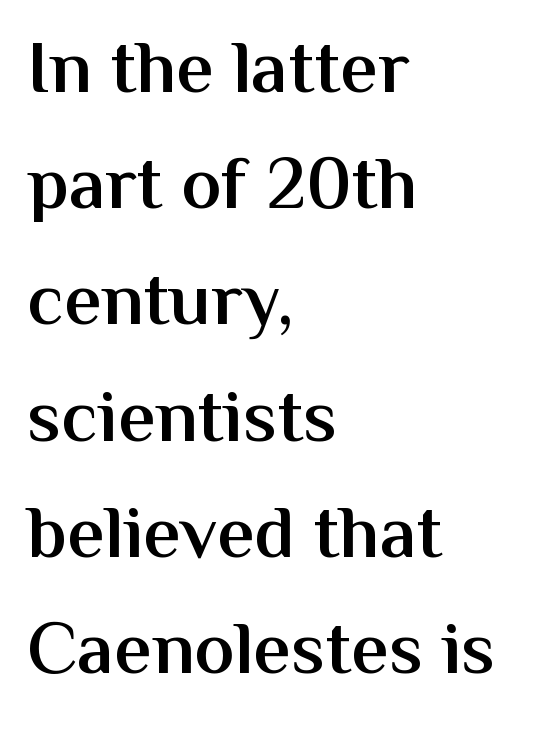
The image shows 75 px semibold sans-serif type, upright; set left-aligned, normal line spacing (1.55x), normal letter spacing, not underlined; medium stroke contrast and a medium x-height.
